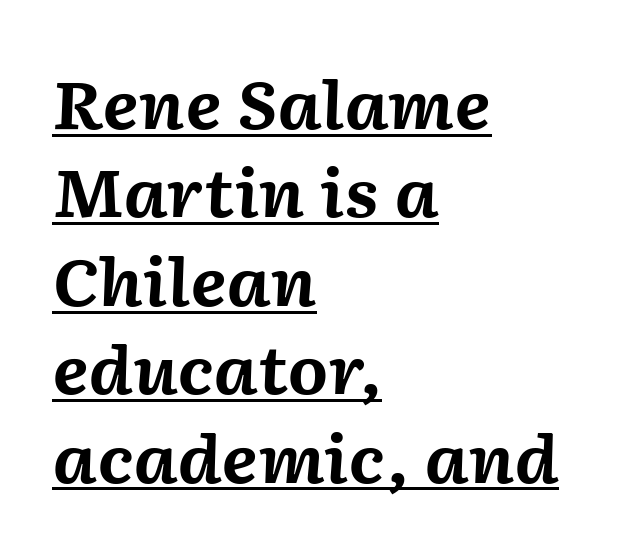
Q: Is the text bold? A: Yes.
Q: Is the text italic (slanted)? A: Yes, it leans right by about 2 degrees.
Q: Is the text underlined? A: Yes.
Q: How is the paragraph aligned? A: Left-aligned.
Q: Is the spacing between letters normal or unusually wide? A: Normal.
Q: Is the spacing between lines tight, normal or loose? A: Normal.
Q: Width (condensed, normal, or wide)? A: Normal.
Q: Stroke contrast? A: Medium.
Q: x-height? A: Medium.
Q: Monospaced? A: No.
